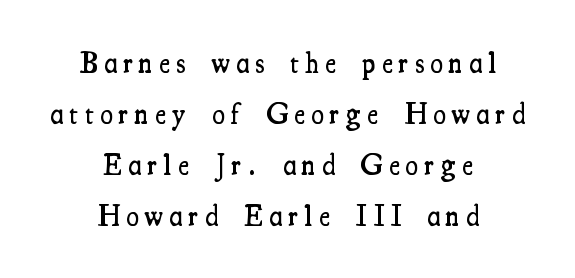
Q: Is the text bold? A: Semi-bold.
Q: Is the text italic (slanted)? A: No, it is upright.
Q: Is the typeface a serif or a sans-serif typeface? A: Serif.
Q: Is the text underlined? A: No.
Q: How is the paragraph aligned? A: Centered.
Q: Is the spacing between letters normal or unusually wide? A: Unusually wide.
Q: Width (condensed, normal, or wide)? A: Condensed.
Q: Stroke contrast? A: Medium.
Q: x-height? A: Small.
Q: Monospaced? A: No.
